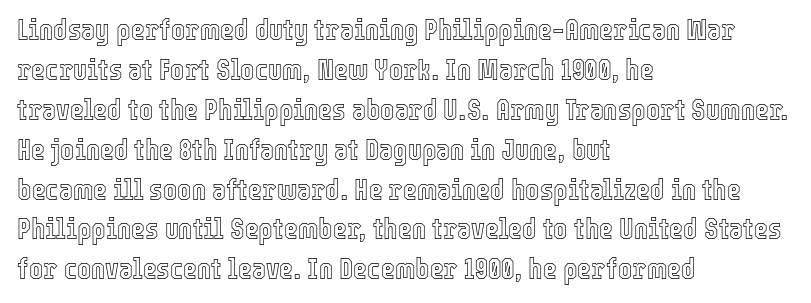
Q: Is the text italic (slanted)? A: No, it is upright.
Q: Is the text underlined? A: No.
Q: How is the paragraph aligned? A: Left-aligned.
Q: Is the spacing between letters normal or unusually wide? A: Normal.
Q: Is the spacing between lines tight, normal or loose? A: Normal.
Q: Width (condensed, normal, or wide)? A: Condensed.
Q: x-height? A: Medium.
Q: Monospaced? A: No.
